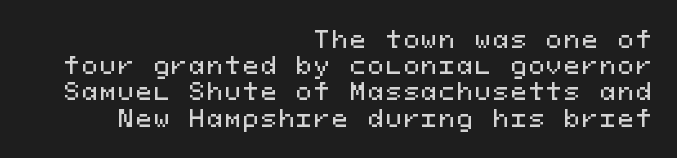
{"italic": "no", "underline": "no", "align": "right", "line_spacing": "tight", "line_spacing_ratio": 1.14, "glyph_px": 23}
